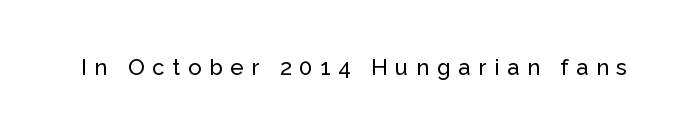
Words float on clear page, feet unadorned. What stands out about the letter spacing? Its width — letters are far apart. This is the regular roman posture of the typeface.
